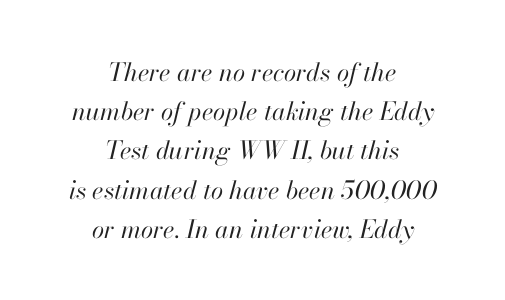
Q: Is the text bold? A: No.
Q: Is the text italic (slanted)? A: Yes, it leans right by about 13 degrees.
Q: Is the text underlined? A: No.
Q: How is the paragraph aligned? A: Centered.
Q: Is the spacing between letters normal or unusually wide? A: Normal.
Q: Is the spacing between lines tight, normal or loose? A: Normal.
